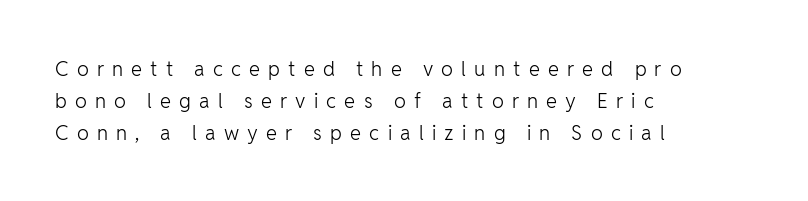
Q: Is the text bold? A: No.
Q: Is the text italic (slanted)? A: No, it is upright.
Q: Is the text underlined? A: No.
Q: How is the paragraph aligned? A: Left-aligned.
Q: Is the spacing between letters normal or unusually wide? A: Unusually wide.
Q: Is the spacing between lines tight, normal or loose? A: Normal.
